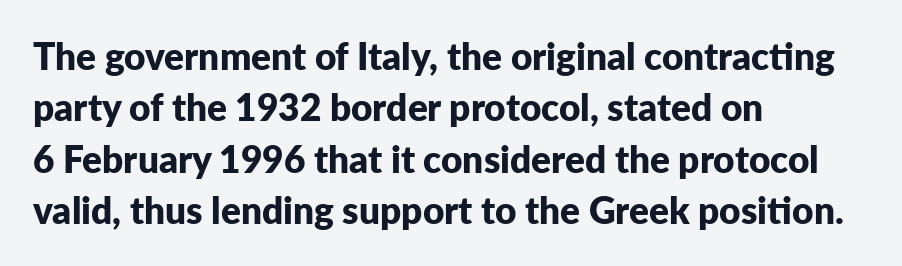
Q: Is the text bold? A: Yes.
Q: Is the text italic (slanted)? A: No, it is upright.
Q: Is the typeface a serif or a sans-serif typeface? A: Sans-serif.
Q: Is the text underlined? A: No.
Q: How is the paragraph aligned? A: Left-aligned.
Q: Is the spacing between letters normal or unusually wide? A: Normal.
Q: Is the spacing between lines tight, normal or loose? A: Normal.
Q: Width (condensed, normal, or wide)? A: Normal.
Q: Stroke contrast? A: Low.
Q: x-height? A: Medium.
Q: Monospaced? A: No.
